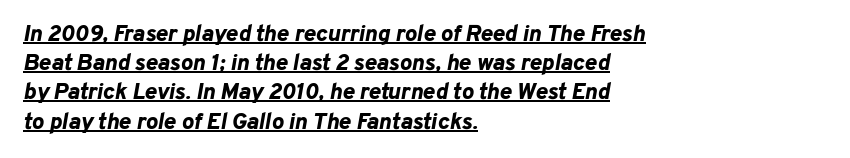
Q: Is the text bold? A: Yes.
Q: Is the text italic (slanted)? A: Yes, it leans right by about 10 degrees.
Q: Is the text underlined? A: Yes.
Q: How is the paragraph aligned? A: Left-aligned.
Q: Is the spacing between letters normal or unusually wide? A: Normal.
Q: Is the spacing between lines tight, normal or loose? A: Normal.
